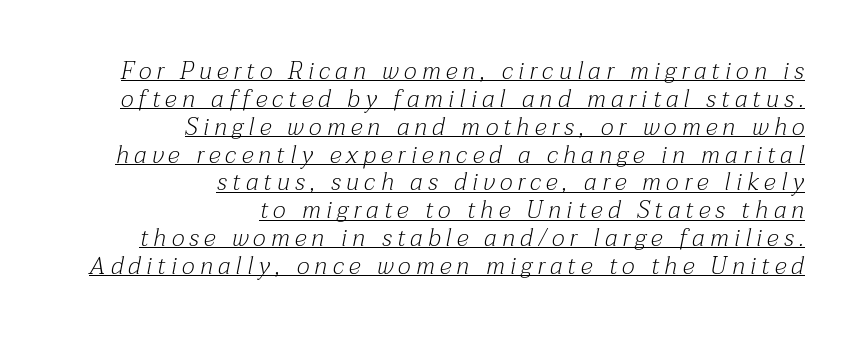
The passage shown has open, widely tracked lettering throughout. Caption: lettering with a line underneath. An italicized treatment has been applied to the whole sample. Ink coverage per letter is moderate at most. Layout note: lines flush right.
